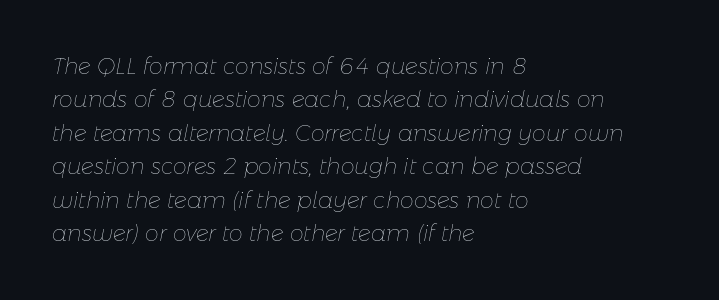
Q: Is the text bold? A: No.
Q: Is the text italic (slanted)? A: Yes, it leans right by about 11 degrees.
Q: Is the text underlined? A: No.
Q: How is the paragraph aligned? A: Left-aligned.
Q: Is the spacing between letters normal or unusually wide? A: Normal.
Q: Is the spacing between lines tight, normal or loose? A: Normal.
